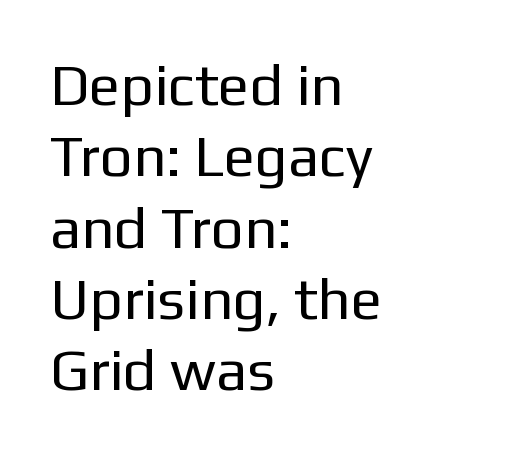
The image shows 58 px regular-weight sans-serif type, upright; set left-aligned, line spacing 1.23x, normal letter spacing, not underlined; low stroke contrast and a medium x-height.
